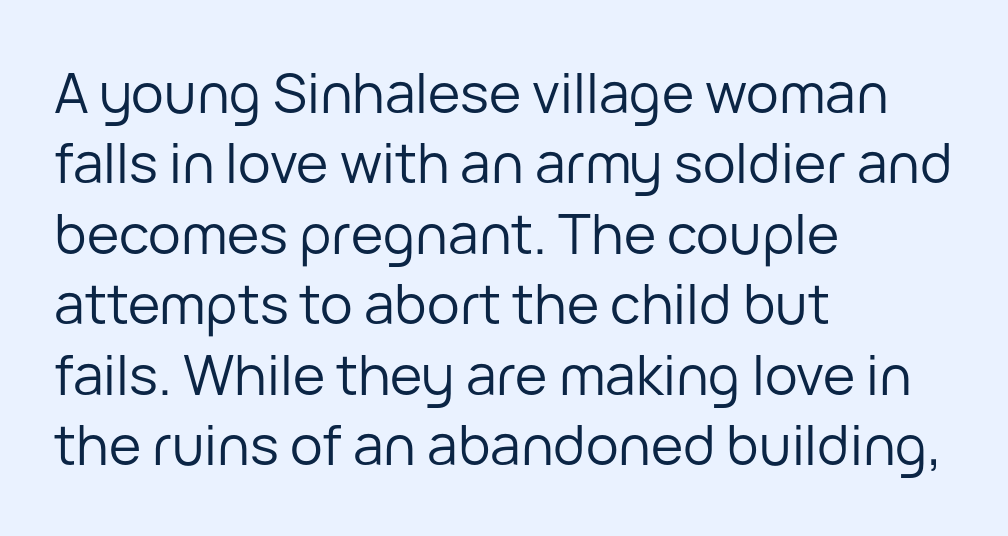
{"serif": "no", "italic": "no", "bold": "no", "weight": "regular", "width": "normal", "stroke_contrast": "low", "x_height": "medium", "monospaced": "no", "underline": "no", "align": "left", "line_spacing": "normal", "line_spacing_ratio": 1.28, "letter_spacing": "normal", "letter_spacing_em": 0.0, "glyph_px": 55}
